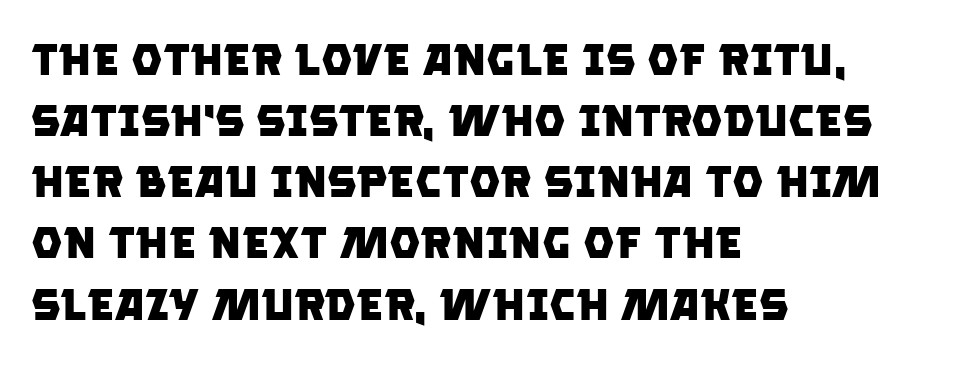
The image shows 44 px heavy sans-serif type; set left-aligned, normal line spacing (1.39x), normal letter spacing, not underlined; low stroke contrast and a large x-height.
